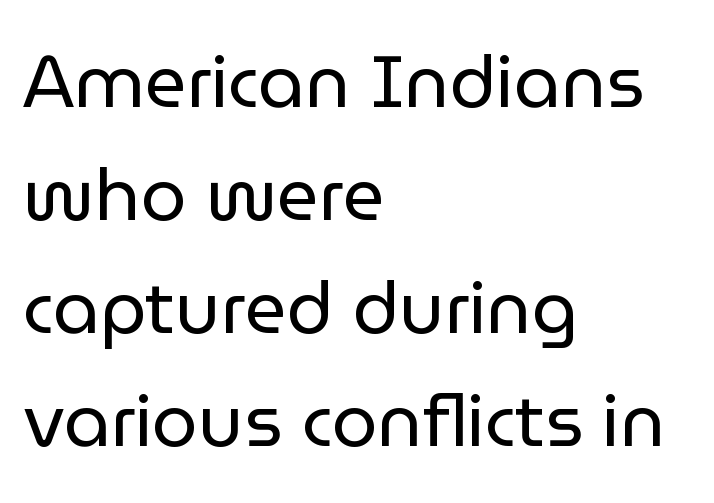
Each letter keeps its own natural width here, so spacing adapts to shape. You can tell it's not italic because the verticals are truly vertical. The setting favours the left margin, as ordinary paragraphs usually do. Quick note: interline space is typical. The characters are drawn with everyday or finer stroke widths. No word sits above an underline.
